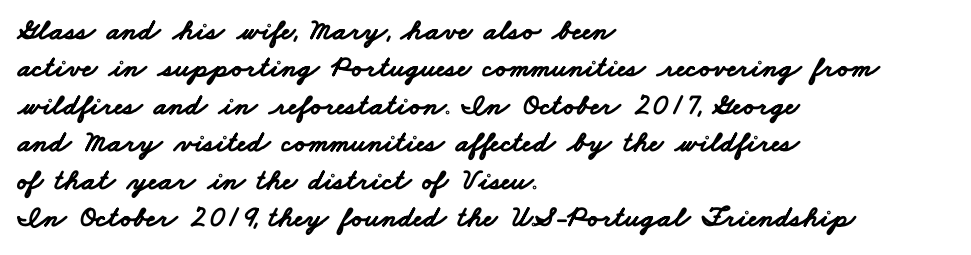
Q: Is the text bold? A: Yes.
Q: Is the typeface a serif or a sans-serif typeface? A: Sans-serif.
Q: Is the text underlined? A: No.
Q: How is the paragraph aligned? A: Left-aligned.
Q: Is the spacing between letters normal or unusually wide? A: Normal.
Q: Is the spacing between lines tight, normal or loose? A: Normal.
Q: Width (condensed, normal, or wide)? A: Wide.
Q: Stroke contrast? A: Low.
Q: x-height? A: Small.
Q: Monospaced? A: No.
